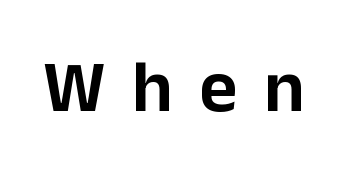
Q: Is the text italic (slanted)? A: No, it is upright.
Q: Is the typeface a serif or a sans-serif typeface? A: Sans-serif.
Q: Is the text underlined? A: No.
Q: Is the spacing between letters normal or unusually wide? A: Unusually wide.
Q: Width (condensed, normal, or wide)? A: Normal.
Q: Stroke contrast? A: Low.
Q: x-height? A: Medium.
Q: Monospaced? A: No.
